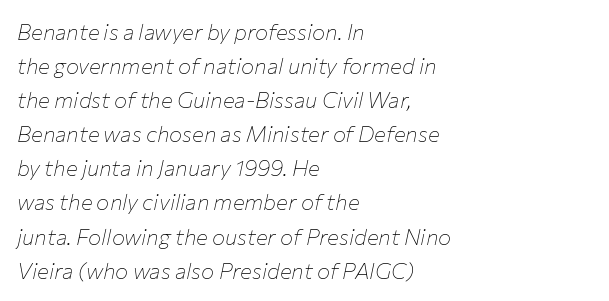
Q: Is the text bold? A: No.
Q: Is the text italic (slanted)? A: Yes, it leans right by about 12 degrees.
Q: Is the text underlined? A: No.
Q: How is the paragraph aligned? A: Left-aligned.
Q: Is the spacing between letters normal or unusually wide? A: Normal.
Q: Is the spacing between lines tight, normal or loose? A: Normal.
